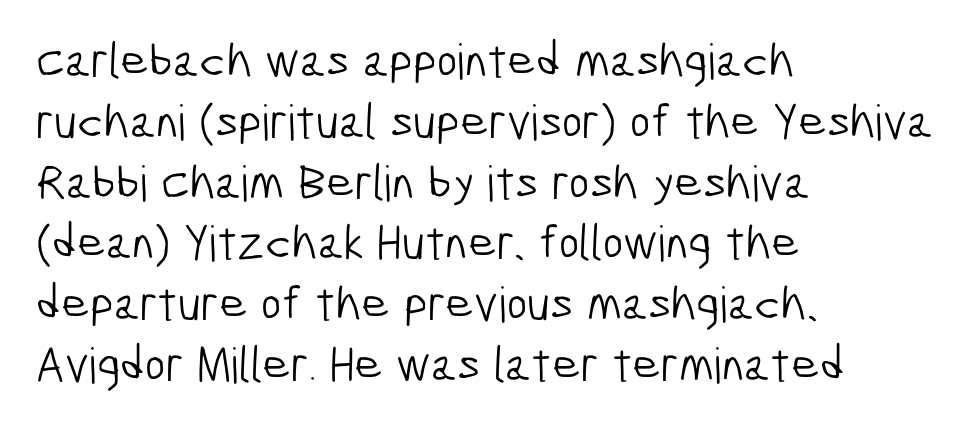
Q: Is the text bold? A: No.
Q: Is the typeface a serif or a sans-serif typeface? A: Sans-serif.
Q: Is the text underlined? A: No.
Q: How is the paragraph aligned? A: Left-aligned.
Q: Is the spacing between letters normal or unusually wide? A: Normal.
Q: Width (condensed, normal, or wide)? A: Condensed.
Q: Stroke contrast? A: Low.
Q: x-height? A: Medium.
Q: Monospaced? A: No.
